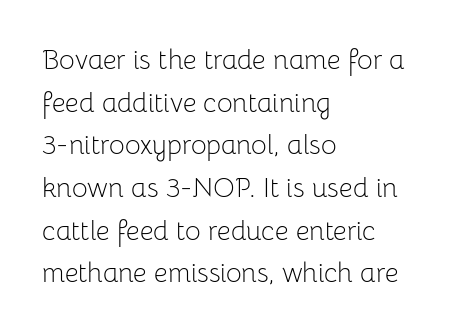
Q: Is the text bold? A: No.
Q: Is the text italic (slanted)? A: No, it is upright.
Q: Is the text underlined? A: No.
Q: How is the paragraph aligned? A: Left-aligned.
Q: Is the spacing between letters normal or unusually wide? A: Normal.
Q: Is the spacing between lines tight, normal or loose? A: Normal.
